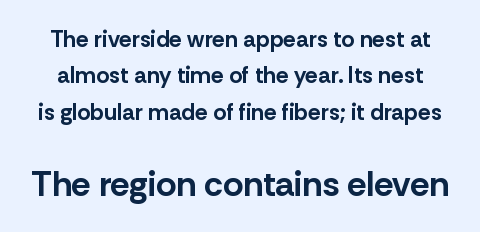
The image shows 35 px bold sans-serif type, upright; set normal line spacing (1.58x), normal letter spacing, not underlined; the second (bottom) block is 1.52x larger; low stroke contrast and a medium x-height.
